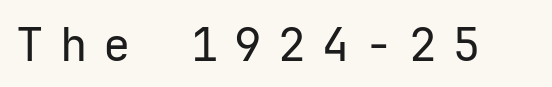
{"serif": "no", "italic": "no", "bold": "no", "weight": "regular", "width": "normal", "stroke_contrast": "low", "x_height": "medium", "underline": "no", "letter_spacing": "wide", "letter_spacing_em": 0.35, "glyph_px": 46}
